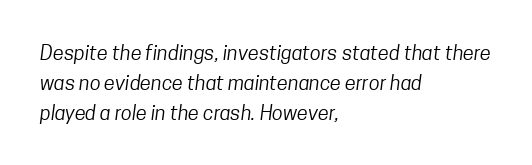
Q: Is the text bold? A: No.
Q: Is the text underlined? A: No.
Q: How is the paragraph aligned? A: Left-aligned.
Q: Is the spacing between letters normal or unusually wide? A: Normal.
Q: Is the spacing between lines tight, normal or loose? A: Normal.
